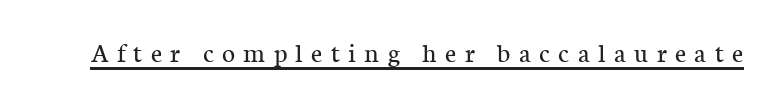
{"serif": "yes", "italic": "no", "bold": "no", "weight": "regular", "width": "normal", "stroke_contrast": "low", "x_height": "medium", "monospaced": "no", "underline": "yes", "letter_spacing": "wide", "letter_spacing_em": 0.3, "glyph_px": 28}
